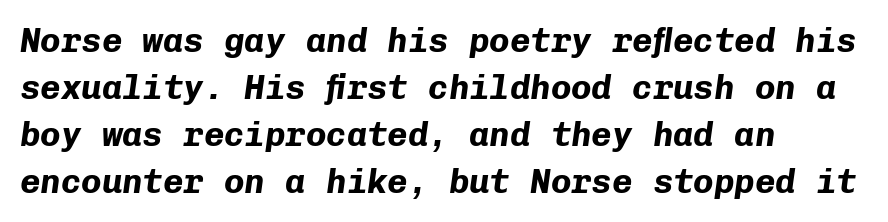
Summary of weight: heavy, a full bold. A typesetter would call this monospace, since all characters share one set width. Tracking here is standard; glyphs follow each other at the usual distance. Honestly, there is no underline to notice here at all.
